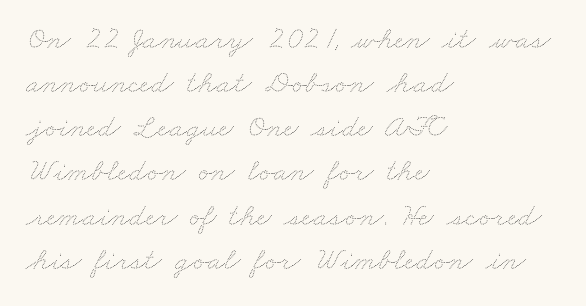
Compared with a typical body face, this is equally light or lighter still. Note the varied advance widths — an 'i' is clearly narrower than an 'm'. These lines keep a tight, regular rhythm from letter to letter. Caption: multi-line text, flush left, ragged right.
